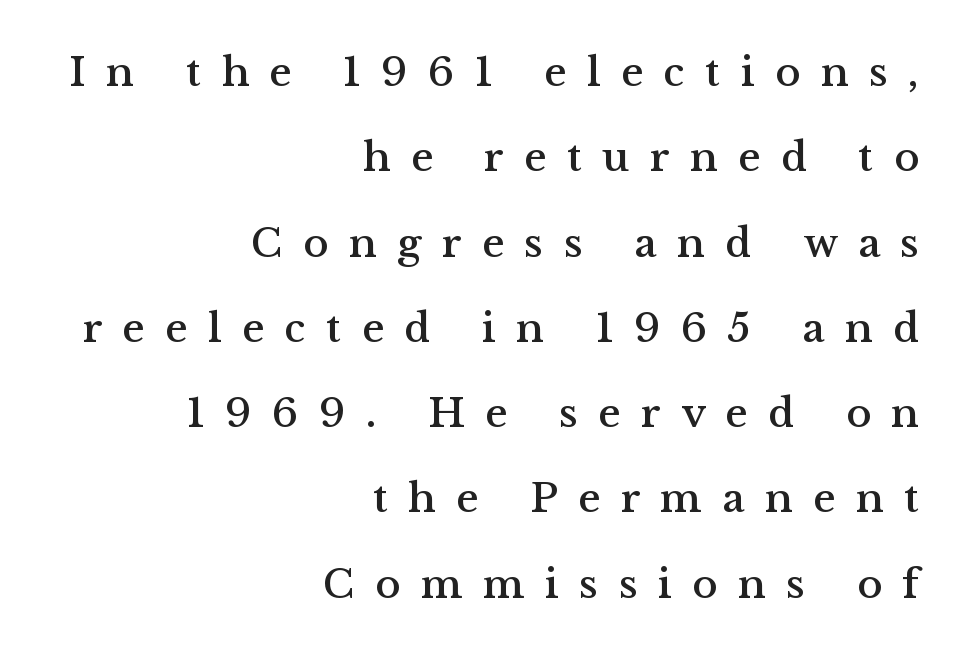
{"serif": "yes", "italic": "no", "width": "normal", "stroke_contrast": "medium", "x_height": "medium", "monospaced": "no", "underline": "no", "align": "right", "line_spacing": "loose", "line_spacing_ratio": 2.03, "letter_spacing": "wide", "letter_spacing_em": 0.49, "glyph_px": 42}
